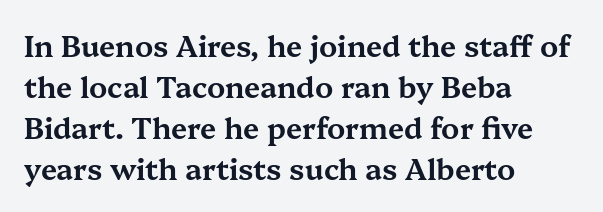
Only glyphs here, with clear space below each row. Italic? Not at all — the glyphs are vertical. A typesetter would call this proportional, since set widths differ per character. This sample uses a serif face. Students, note that the glyphs here touch the page at normal intervals.
